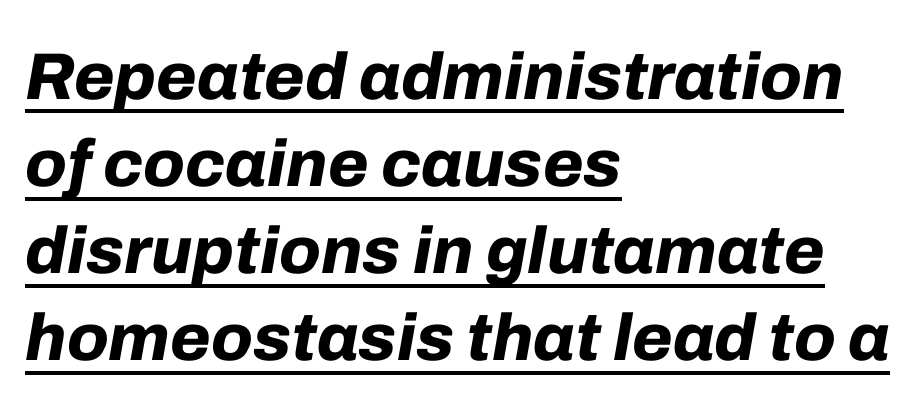
Q: Is the text bold? A: Yes.
Q: Is the text italic (slanted)? A: Yes, it leans right by about 10 degrees.
Q: Is the text underlined? A: Yes.
Q: How is the paragraph aligned? A: Left-aligned.
Q: Is the spacing between letters normal or unusually wide? A: Normal.
Q: Is the spacing between lines tight, normal or loose? A: Normal.
Q: Width (condensed, normal, or wide)? A: Normal.
Q: Stroke contrast? A: Low.
Q: x-height? A: Medium.
Q: Monospaced? A: No.
